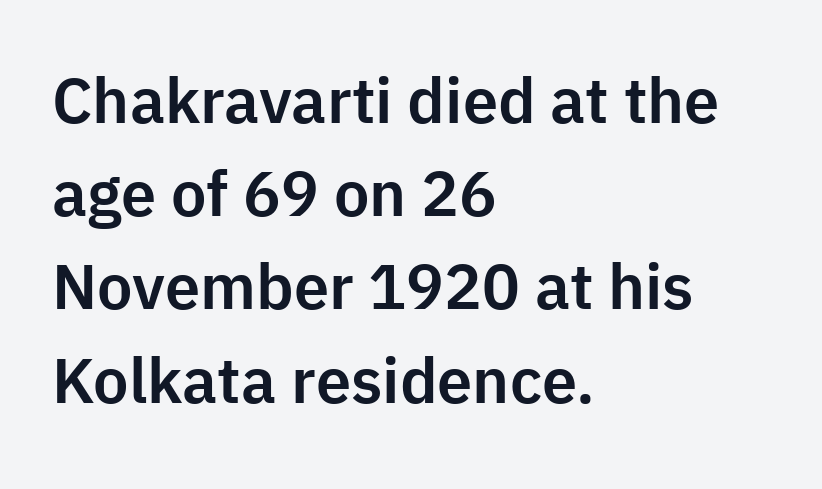
Q: Is the text italic (slanted)? A: No, it is upright.
Q: Is the typeface a serif or a sans-serif typeface? A: Sans-serif.
Q: Is the text underlined? A: No.
Q: How is the paragraph aligned? A: Left-aligned.
Q: Is the spacing between letters normal or unusually wide? A: Normal.
Q: Is the spacing between lines tight, normal or loose? A: Normal.
Q: Width (condensed, normal, or wide)? A: Normal.
Q: Stroke contrast? A: Low.
Q: x-height? A: Medium.
Q: Monospaced? A: No.
